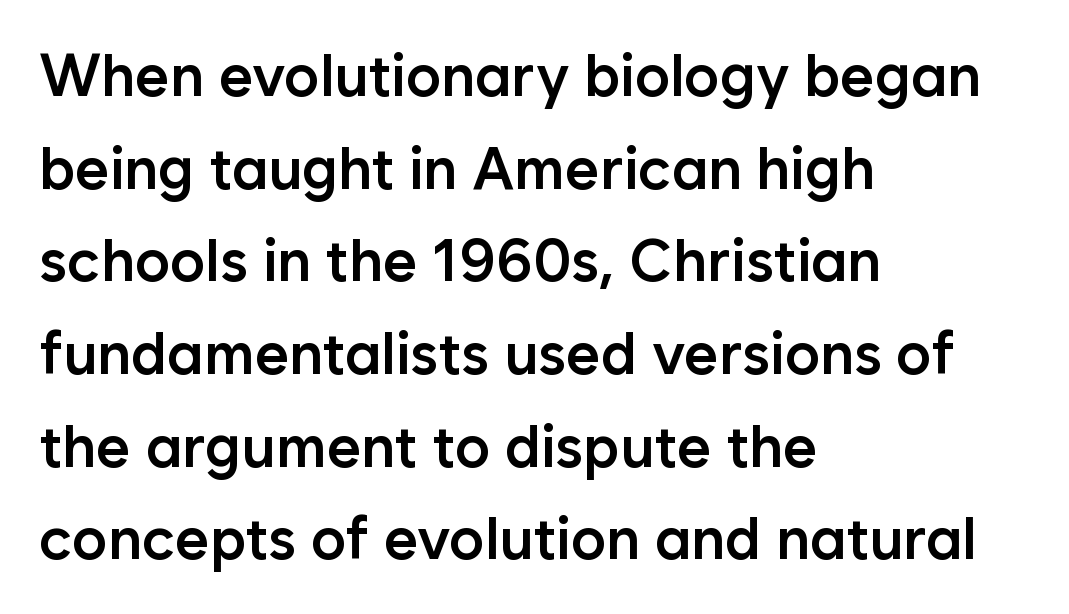
The image shows 59 px semibold sans-serif type, upright; set left-aligned, normal line spacing (1.57x), normal letter spacing, not underlined; low stroke contrast and a medium x-height.
